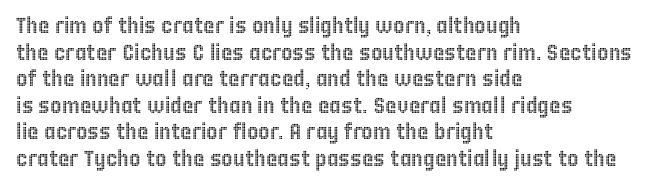
A student would call this left alignment; a typographer would say flush left, rag right. Nobody touched the tracking dial on this one. Tall strokes in this sample are plumb rather than angled. Descenders are the only things crossing below the line.
